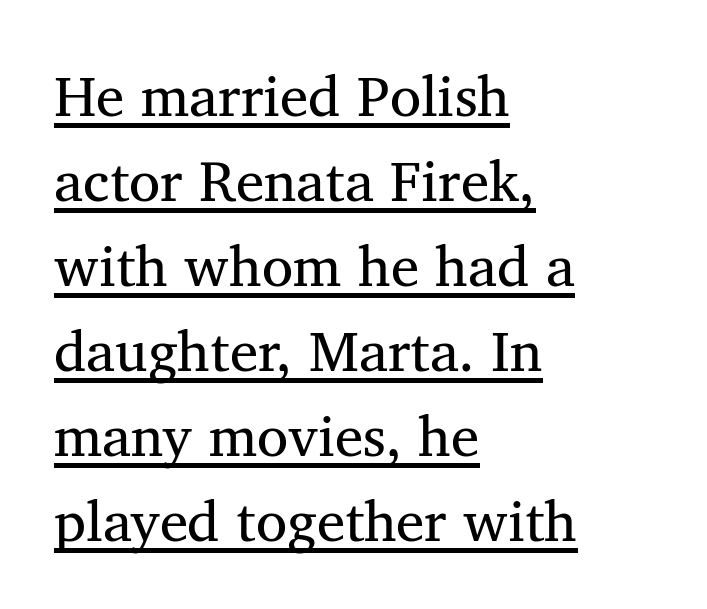
Q: Is the text bold? A: No.
Q: Is the text italic (slanted)? A: No, it is upright.
Q: Is the typeface a serif or a sans-serif typeface? A: Serif.
Q: Is the text underlined? A: Yes.
Q: How is the paragraph aligned? A: Left-aligned.
Q: Is the spacing between letters normal or unusually wide? A: Normal.
Q: Is the spacing between lines tight, normal or loose? A: Normal.
Q: Width (condensed, normal, or wide)? A: Normal.
Q: Stroke contrast? A: Medium.
Q: x-height? A: Medium.
Q: Monospaced? A: No.
